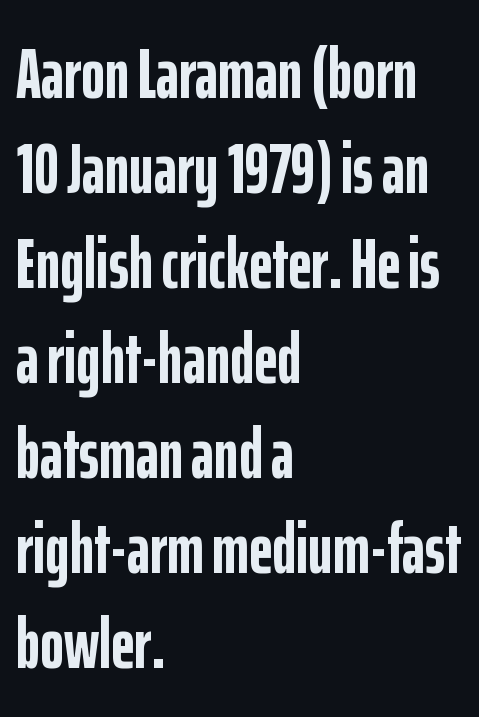
The image shows 72 px semibold, condensed sans-serif type, upright; set left-aligned, normal line spacing (1.32x), normal letter spacing, not underlined; low stroke contrast and a medium x-height.
